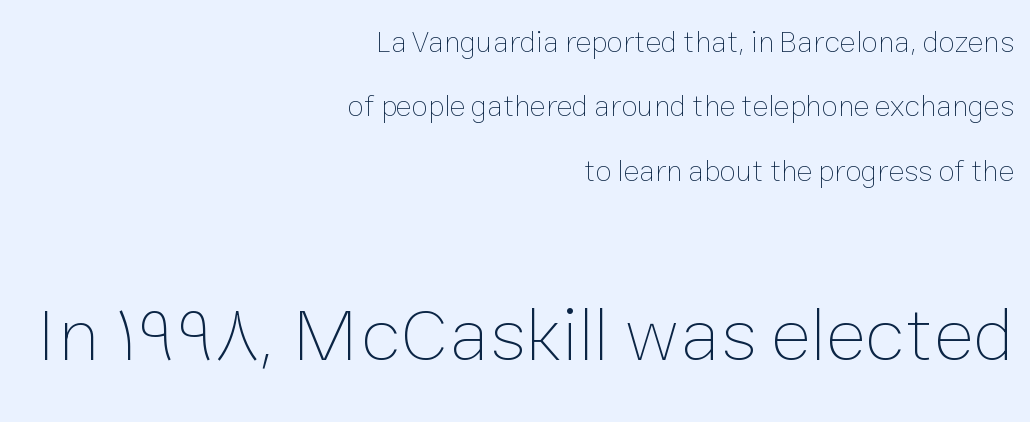
The image shows 76 px thin type, upright; set right-aligned, loose line spacing (2.15x), normal letter spacing, not underlined; the second (bottom) block is 2.53x larger; low stroke contrast and a medium x-height.
